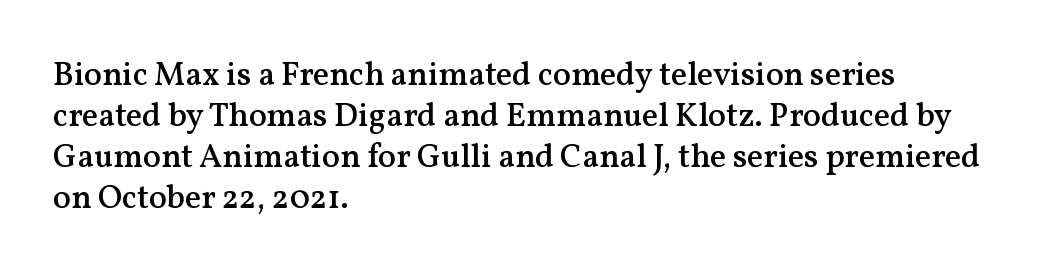
Q: Is the text bold? A: Semi-bold.
Q: Is the text italic (slanted)? A: No, it is upright.
Q: Is the typeface a serif or a sans-serif typeface? A: Serif.
Q: Is the text underlined? A: No.
Q: How is the paragraph aligned? A: Left-aligned.
Q: Is the spacing between letters normal or unusually wide? A: Normal.
Q: Width (condensed, normal, or wide)? A: Normal.
Q: Stroke contrast? A: Medium.
Q: x-height? A: Medium.
Q: Monospaced? A: No.
